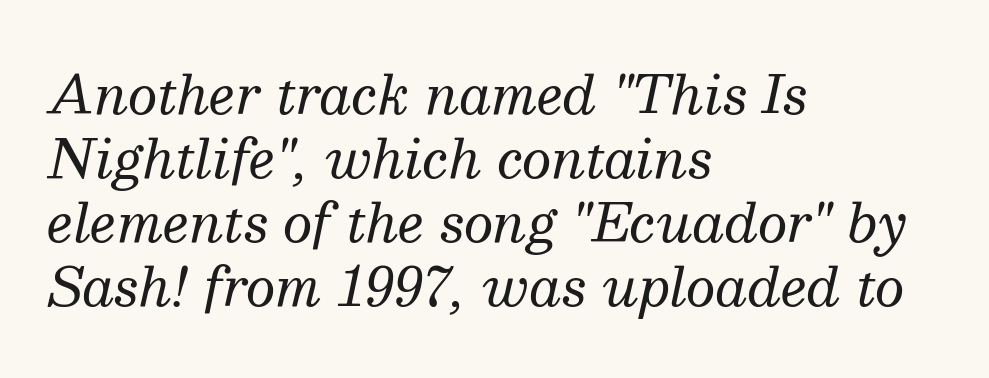
Q: Is the text bold? A: No.
Q: Is the text italic (slanted)? A: Yes, it leans right by about 13 degrees.
Q: Is the typeface a serif or a sans-serif typeface? A: Serif.
Q: Is the text underlined? A: No.
Q: How is the paragraph aligned? A: Left-aligned.
Q: Is the spacing between letters normal or unusually wide? A: Normal.
Q: Width (condensed, normal, or wide)? A: Normal.
Q: Stroke contrast? A: Medium.
Q: x-height? A: Medium.
Q: Monospaced? A: No.
